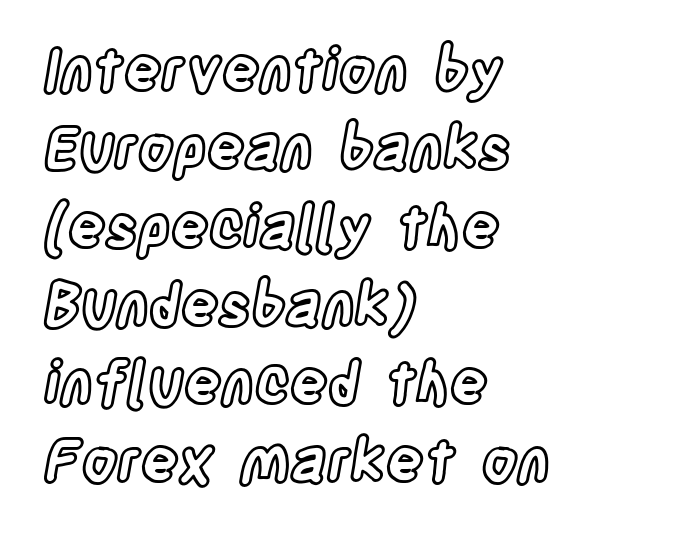
The image shows 58 px condensed type; set left-aligned, normal line spacing (1.35x), normal letter spacing, not underlined; a large x-height.
